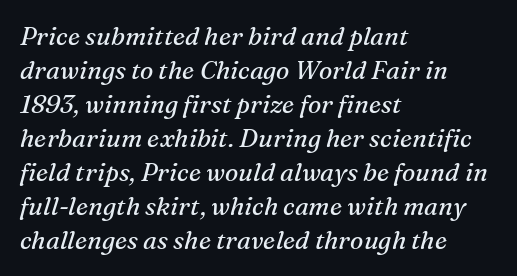
Is this a heavy cut? Hardly; it is regular or lighter. Reading down the column, the eye jumps a familiar distance to each next line. Type without underlining. The horizontal fit of the characters is conventional and even.
